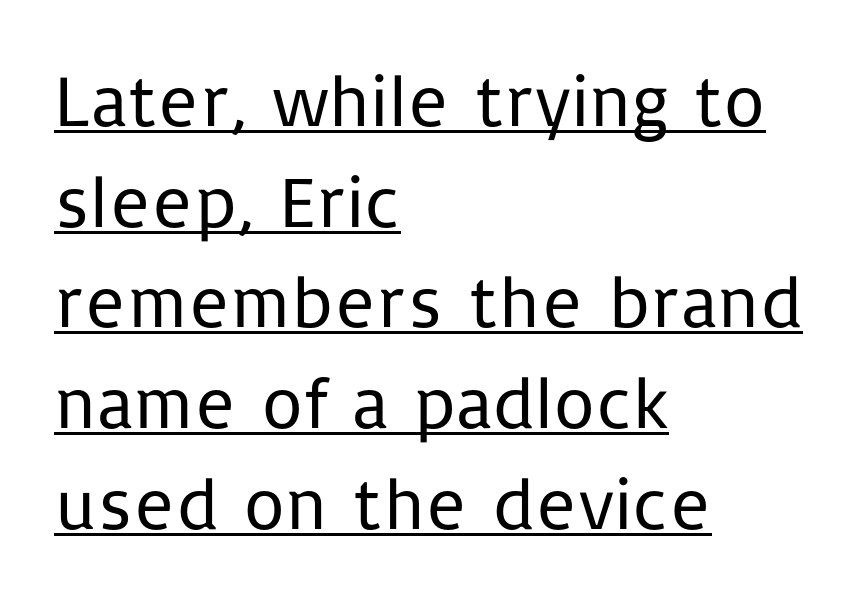
Q: Is the text bold? A: No.
Q: Is the text italic (slanted)? A: No, it is upright.
Q: Is the typeface a serif or a sans-serif typeface? A: Sans-serif.
Q: Is the text underlined? A: Yes.
Q: How is the paragraph aligned? A: Left-aligned.
Q: Is the spacing between letters normal or unusually wide? A: Normal.
Q: Is the spacing between lines tight, normal or loose? A: Normal.
Q: Width (condensed, normal, or wide)? A: Normal.
Q: Stroke contrast? A: Low.
Q: x-height? A: Medium.
Q: Monospaced? A: No.
